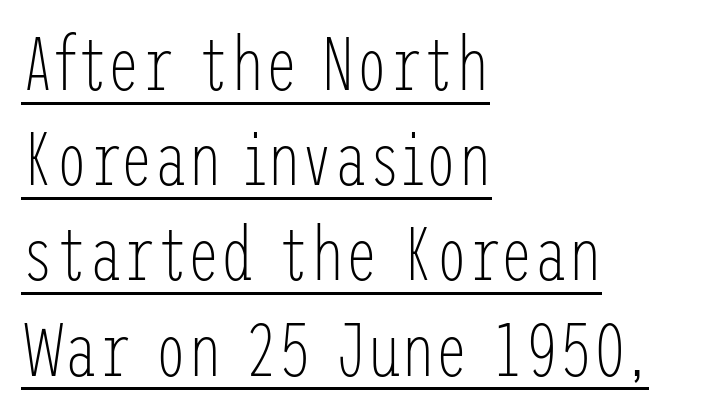
{"serif": "no", "italic": "no", "bold": "no", "weight": "light", "width": "condensed", "stroke_contrast": "low", "x_height": "medium", "underline": "yes", "align": "left", "line_spacing": "normal", "line_spacing_ratio": 1.27, "letter_spacing": "normal", "letter_spacing_em": 0.0, "glyph_px": 75}
